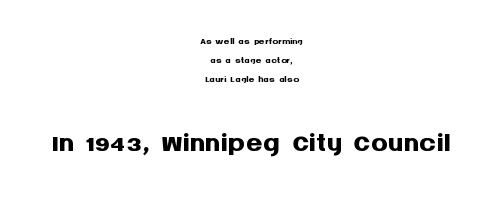
Q: Is the text bold? A: Yes.
Q: Is the text italic (slanted)? A: No, it is upright.
Q: Is the typeface a serif or a sans-serif typeface? A: Sans-serif.
Q: Is the text underlined? A: No.
Q: How is the paragraph aligned? A: Centered.
Q: Is the spacing between letters normal or unusually wide? A: Normal.
Q: Is the spacing between lines tight, normal or loose? A: Normal.
Q: Which block of text is set in a larger size, the first (top) or the second (bottom)? A: The second (bottom) one.
Q: Width (condensed, normal, or wide)? A: Normal.
Q: Stroke contrast? A: Medium.
Q: x-height? A: Large.
Q: Monospaced? A: No.
